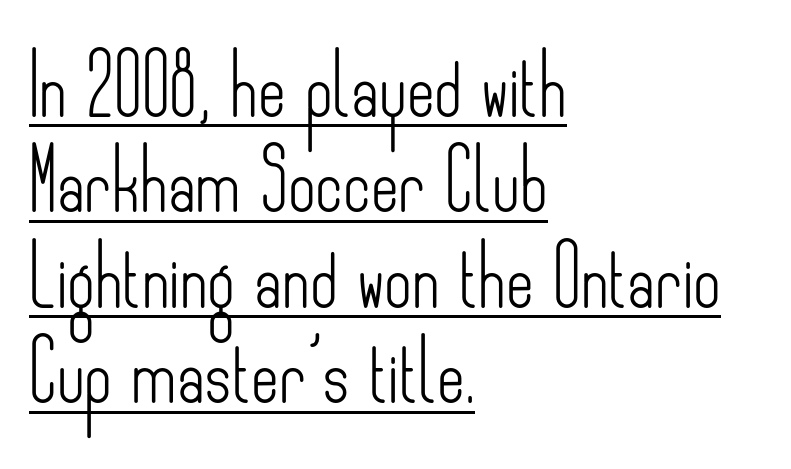
Caption: lettering with a line underneath. Glyph-to-glyph distance matches everyday printed text. No feet cap the strokes, marking this as sans-serif type. Does the copy run flush right? No — it runs flush left.
